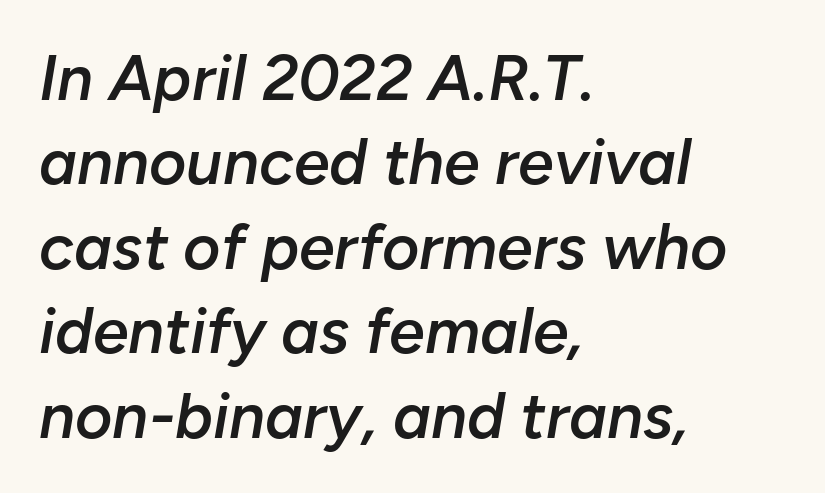
The image shows 64 px semibold type, italic (leaning right); set left-aligned, normal line spacing (1.32x), normal letter spacing, not underlined; low stroke contrast and a medium x-height.
